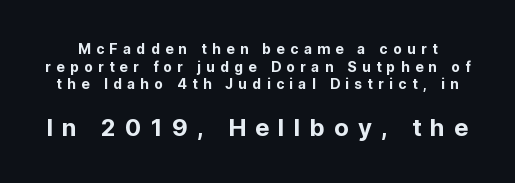
Q: Is the text italic (slanted)? A: No, it is upright.
Q: Is the text underlined? A: No.
Q: Is the spacing between letters normal or unusually wide? A: Unusually wide.
Q: Is the spacing between lines tight, normal or loose? A: Normal.
Q: Which block of text is set in a larger size, the first (top) or the second (bottom)? A: The second (bottom) one.
